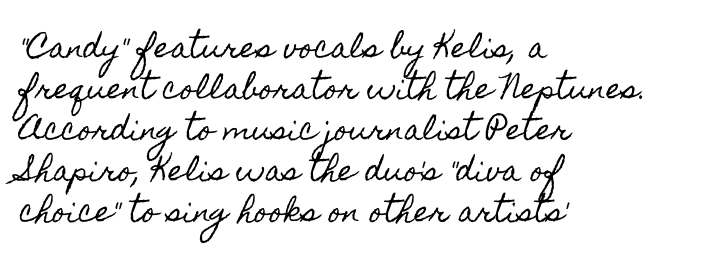
The face used here is proportionally spaced, like ordinary book or web type. The compositor pushed each line to the left boundary. The gap between lines stays unmarked. Each new line begins a customary step beneath the previous one.
